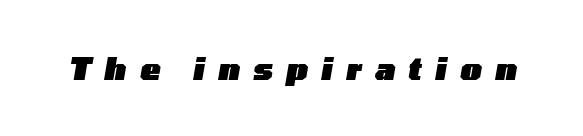
{"italic": "yes", "lean": "right", "slant_degrees": 10, "bold": "yes", "weight": "heavy", "width": "wide", "stroke_contrast": "low", "x_height": "medium", "monospaced": "no", "underline": "no", "letter_spacing": "wide", "letter_spacing_em": 0.45, "glyph_px": 30}
